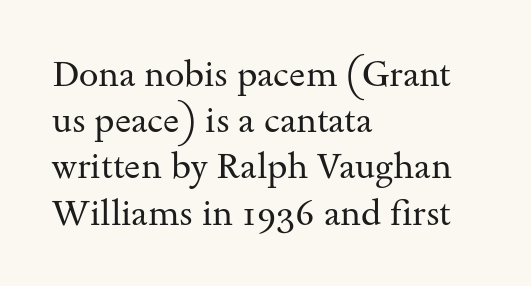
What stands out about the letter spacing? Nothing — it is the standard amount. Note the varied advance widths — an 'i' is clearly narrower than an 'm'. Evenly set lines give the paragraph a standard silhouette. The strokes carry an ordinary text weight at most. Do the letters lean? They stand straight. Descenders hang freely into open space.
